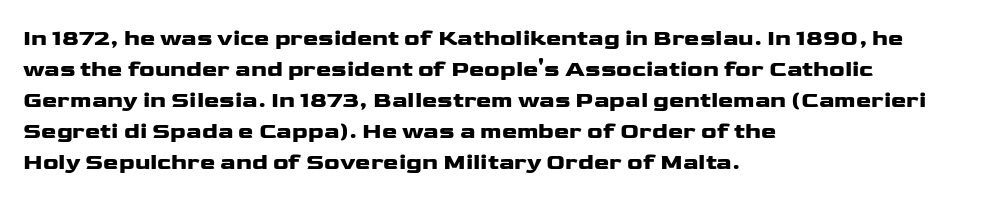
The image shows 23 px text type, upright; set left-aligned, normal line spacing (1.35x), normal letter spacing, not underlined.
